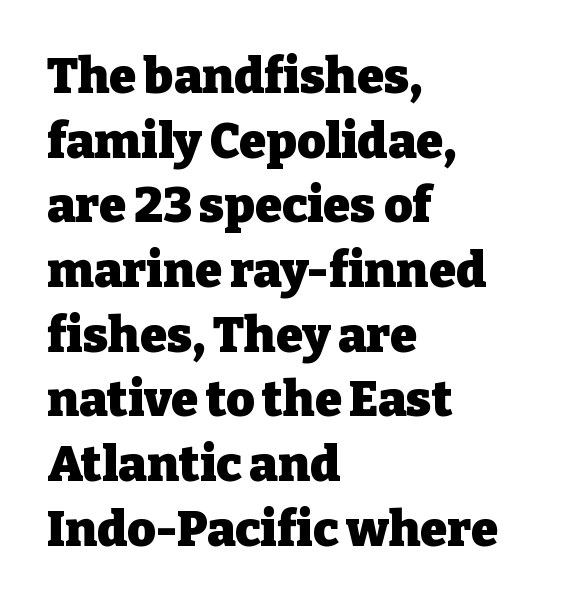
The image shows 49 px heavy serif type, upright; set left-aligned, normal line spacing (1.32x), normal letter spacing, not underlined; low stroke contrast and a medium x-height.
